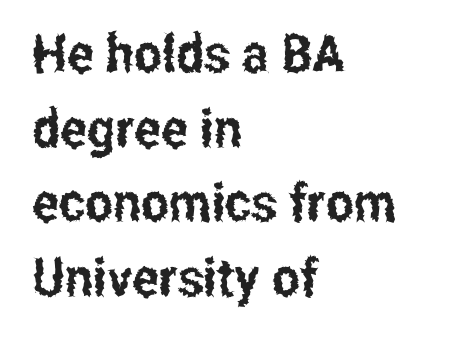
Q: Is the text italic (slanted)? A: No, it is upright.
Q: Is the typeface a serif or a sans-serif typeface? A: Sans-serif.
Q: Is the text underlined? A: No.
Q: How is the paragraph aligned? A: Left-aligned.
Q: Is the spacing between letters normal or unusually wide? A: Normal.
Q: Is the spacing between lines tight, normal or loose? A: Normal.
Q: Width (condensed, normal, or wide)? A: Condensed.
Q: Stroke contrast? A: Low.
Q: x-height? A: Medium.
Q: Monospaced? A: No.
